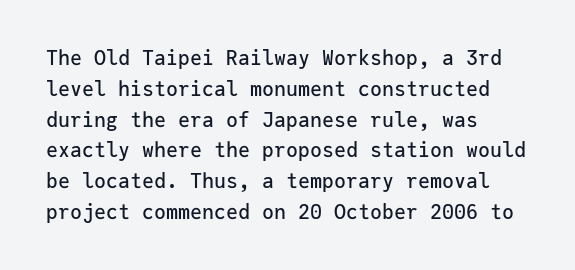
{"italic": "no", "underline": "no", "align": "left", "line_spacing": "normal", "line_spacing_ratio": 1.54, "letter_spacing": "normal", "letter_spacing_em": 0.0, "glyph_px": 20}
